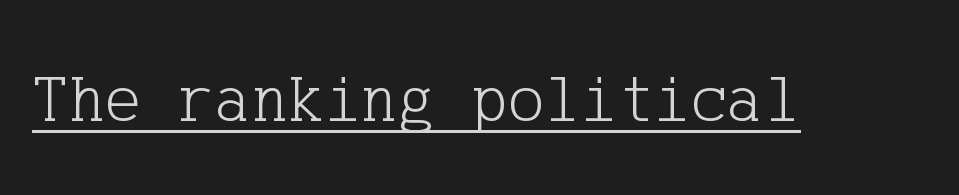
The image shows 69 px light serif type, upright; set normal letter spacing, underlined; low stroke contrast and a medium x-height.
